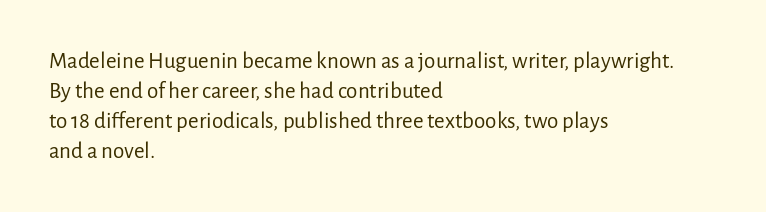
{"italic": "no", "bold": "no", "underline": "no", "align": "left", "line_spacing": "normal", "line_spacing_ratio": 1.3, "letter_spacing": "normal", "letter_spacing_em": 0.0, "glyph_px": 23}
